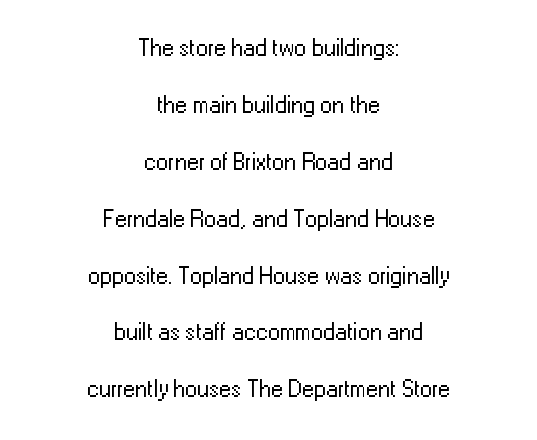
Q: Is the text bold? A: No.
Q: Is the text italic (slanted)? A: No, it is upright.
Q: Is the text underlined? A: No.
Q: How is the paragraph aligned? A: Centered.
Q: Is the spacing between letters normal or unusually wide? A: Normal.
Q: Is the spacing between lines tight, normal or loose? A: Loose.
